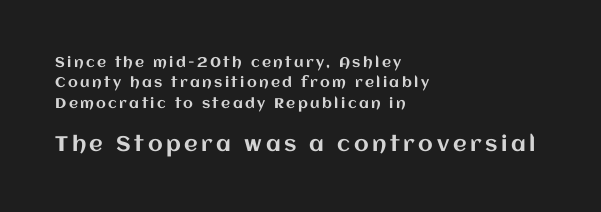
The image shows 21 px text type, upright; set left-aligned, normal line spacing (1.45x), not underlined; the second (bottom) block is 1.5x larger.
